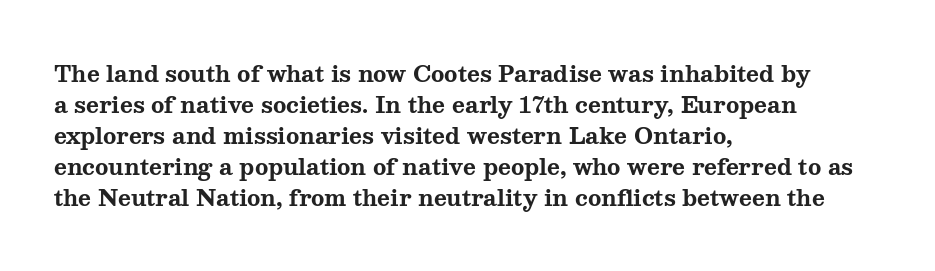
Q: Is the text bold? A: Yes.
Q: Is the text italic (slanted)? A: No, it is upright.
Q: Is the text underlined? A: No.
Q: How is the paragraph aligned? A: Left-aligned.
Q: Is the spacing between letters normal or unusually wide? A: Normal.
Q: Is the spacing between lines tight, normal or loose? A: Normal.
